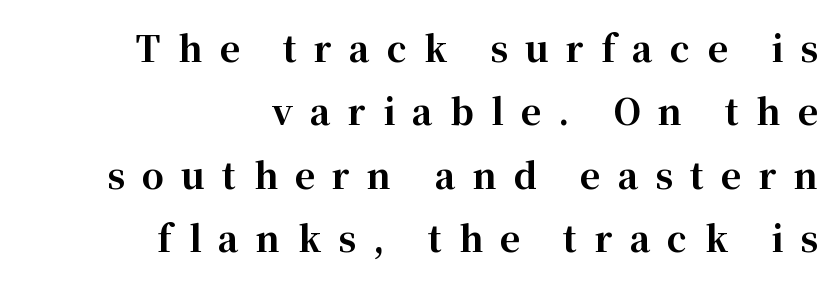
Q: Is the text bold? A: Yes.
Q: Is the text italic (slanted)? A: No, it is upright.
Q: Is the typeface a serif or a sans-serif typeface? A: Serif.
Q: Is the text underlined? A: No.
Q: How is the paragraph aligned? A: Right-aligned.
Q: Is the spacing between letters normal or unusually wide? A: Unusually wide.
Q: Width (condensed, normal, or wide)? A: Normal.
Q: Stroke contrast? A: High.
Q: x-height? A: Medium.
Q: Monospaced? A: No.
